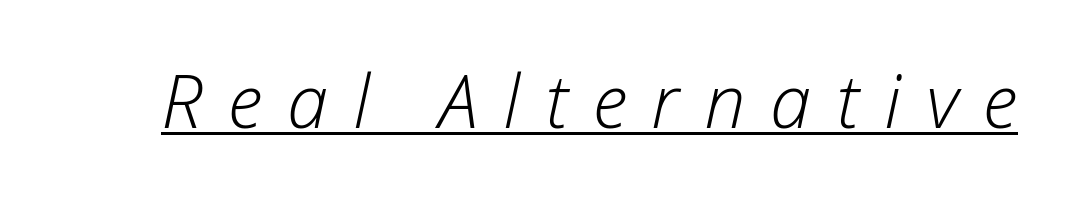
{"italic": "yes", "lean": "right", "slant_degrees": 12, "bold": "no", "weight": "light", "width": "normal", "stroke_contrast": "low", "x_height": "medium", "monospaced": "no", "underline": "yes", "letter_spacing": "wide", "letter_spacing_em": 0.34, "glyph_px": 74}
